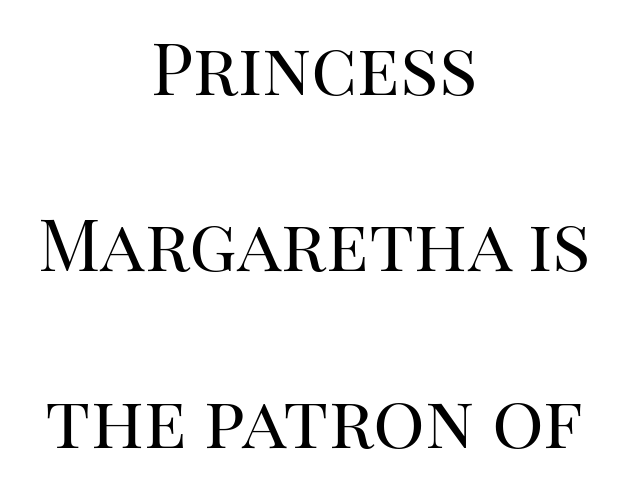
{"serif": "yes", "italic": "no", "bold": "no", "weight": "regular", "width": "normal", "stroke_contrast": "high", "x_height": "large", "monospaced": "no", "underline": "no", "align": "center", "line_spacing": "loose", "line_spacing_ratio": 2.45, "letter_spacing": "normal", "letter_spacing_em": 0.0, "glyph_px": 72}
